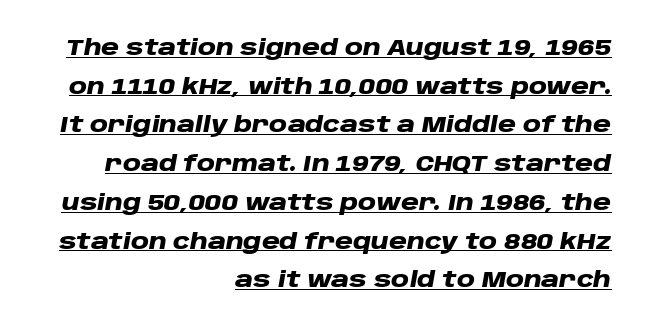
The image shows 22 px bold type, italic (leaning right); set right-aligned, line spacing 1.76x, normal letter spacing, underlined.
